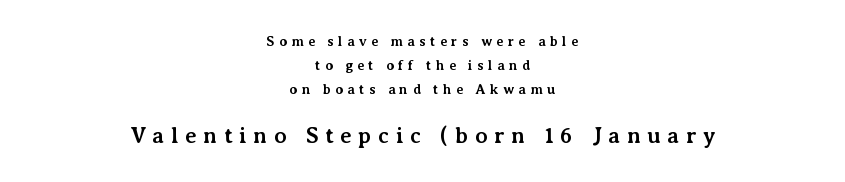
{"italic": "no", "bold": "yes", "underline": "no", "align": "center", "line_spacing_ratio": 1.73, "letter_spacing": "wide", "letter_spacing_em": 0.31, "larger_block": "second", "size_ratio": 1.57, "glyph_px": 22}
